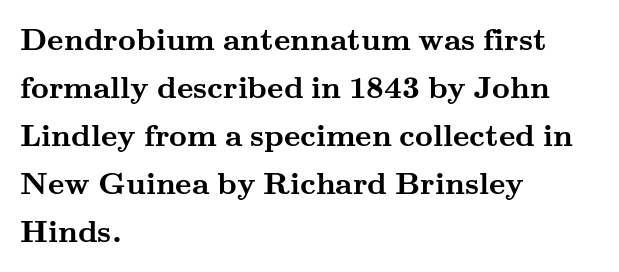
{"serif": "yes", "italic": "no", "bold": "yes", "weight": "semibold", "width": "wide", "stroke_contrast": "medium", "x_height": "small", "monospaced": "no", "underline": "no", "align": "left", "line_spacing": "normal", "line_spacing_ratio": 1.55, "letter_spacing": "normal", "letter_spacing_em": 0.0, "glyph_px": 31}
